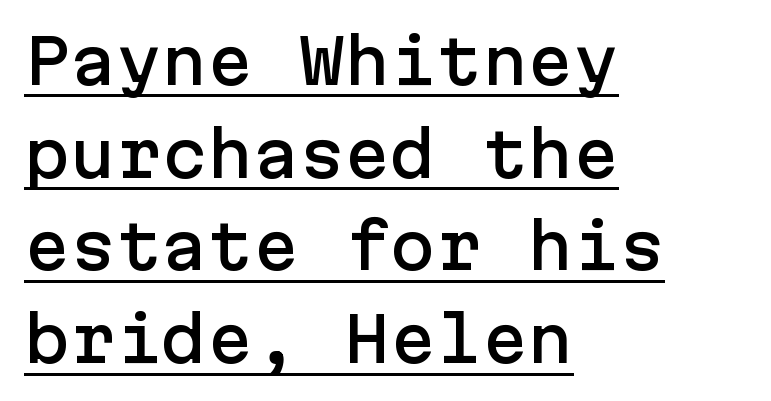
The rendering uses a moderate line-height, typical for paragraphs. No italicization has been applied; the sample stays upright. A continuous stroke trails under the words, as in a hyperlink. The letters carry no serifs — their stems end cleanly without finishing strokes. Letter spacing: default.
